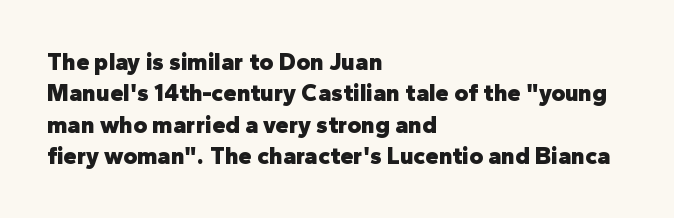
Caption: standard tracking, unaltered. In CSS terms this would be text-align: left. Unlike italic type, these characters show no tilt at all. A dark, heavy texture on the line: the type is bold.
